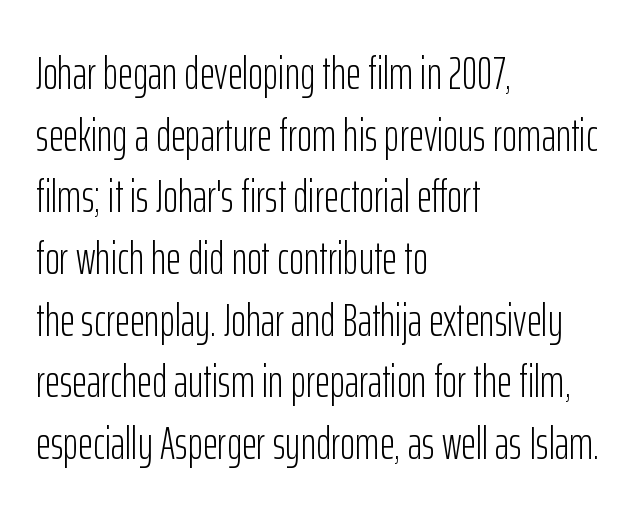
{"serif": "no", "italic": "no", "bold": "no", "weight": "light", "width": "condensed", "stroke_contrast": "low", "x_height": "medium", "monospaced": "no", "underline": "no", "align": "left", "line_spacing": "normal", "line_spacing_ratio": 1.34, "letter_spacing": "normal", "letter_spacing_em": 0.0, "glyph_px": 46}
